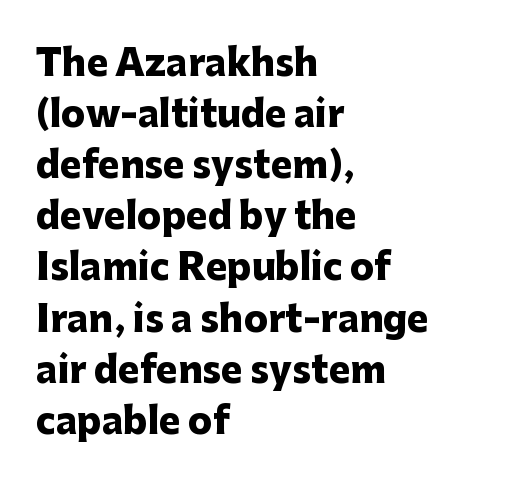
{"serif": "no", "italic": "no", "bold": "yes", "weight": "heavy", "width": "normal", "stroke_contrast": "low", "x_height": "medium", "monospaced": "no", "underline": "no", "align": "left", "line_spacing": "normal", "line_spacing_ratio": 1.42, "letter_spacing": "normal", "letter_spacing_em": 0.0, "glyph_px": 36}
